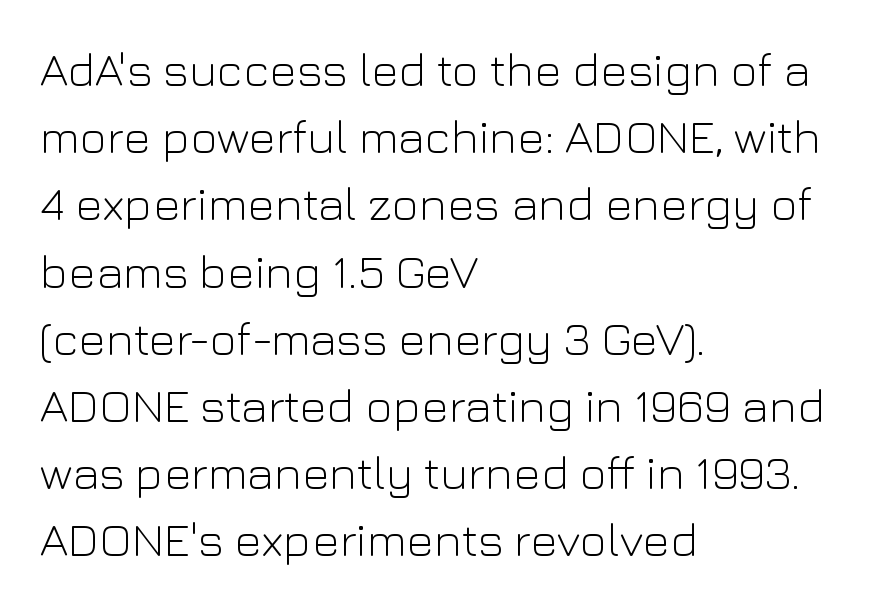
The image shows 47 px light sans-serif type, upright; set left-aligned, normal line spacing (1.43x), normal letter spacing, not underlined; low stroke contrast and a medium x-height.
